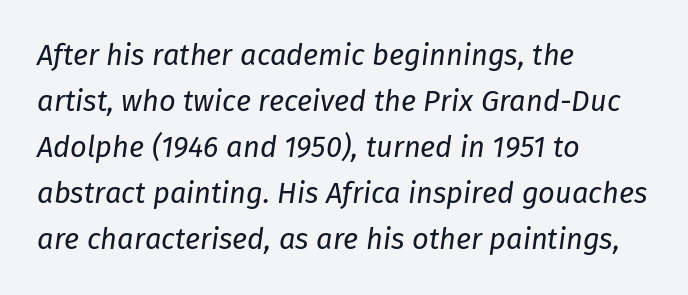
This sample has the flowing, uneven cadence of proportional lettering. The type is set solid horizontally, with unmodified tracking. Has an underline been added? It has not. Summary of vertical rhythm: regular, with standard interline spacing. The typesetting does not lean heavy: it is not bold.
